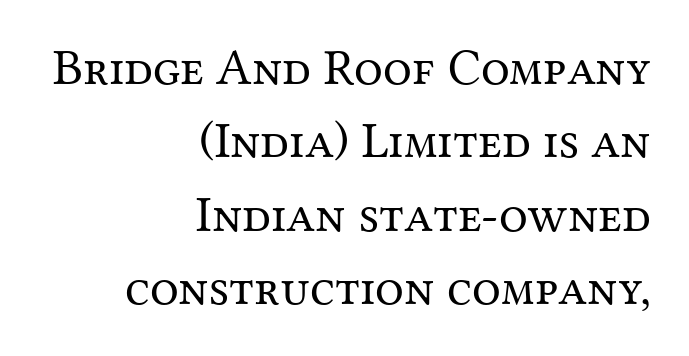
The letters stand straight up with perfectly vertical stems. A typesetter would call this leading conventional body-copy spacing. This is not heavy type; no bold has been used. There is no visible air inserted between adjacent glyphs. Underline: absent. The font family rendered here belongs to the serif group.
